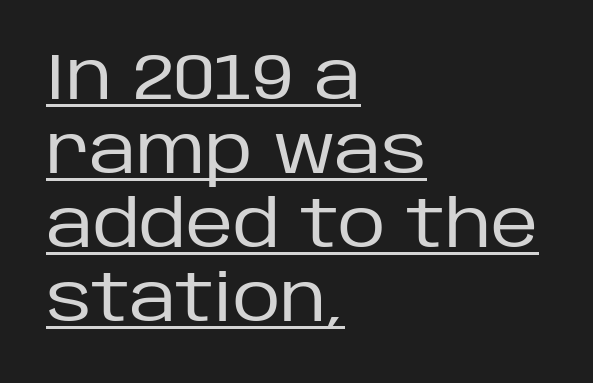
{"serif": "no", "italic": "no", "bold": "no", "weight": "regular", "width": "normal", "stroke_contrast": "low", "x_height": "large", "monospaced": "no", "underline": "yes", "align": "left", "line_spacing": "tight", "line_spacing_ratio": 1.12, "letter_spacing": "normal", "letter_spacing_em": 0.0, "glyph_px": 66}
